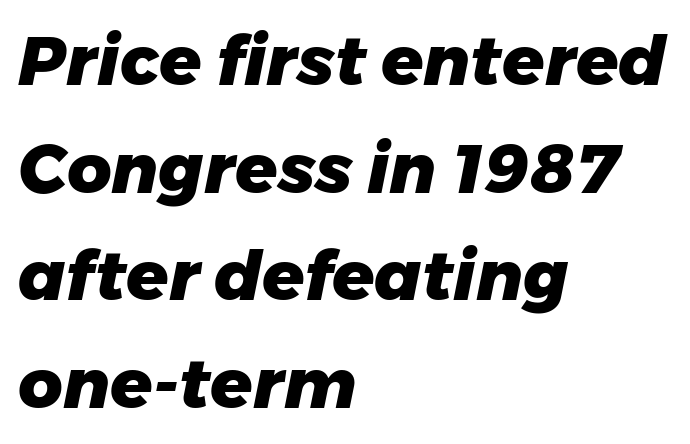
The image shows 69 px heavy type, italic (leaning right); set left-aligned, normal line spacing (1.56x), normal letter spacing, not underlined; low stroke contrast and a medium x-height.
